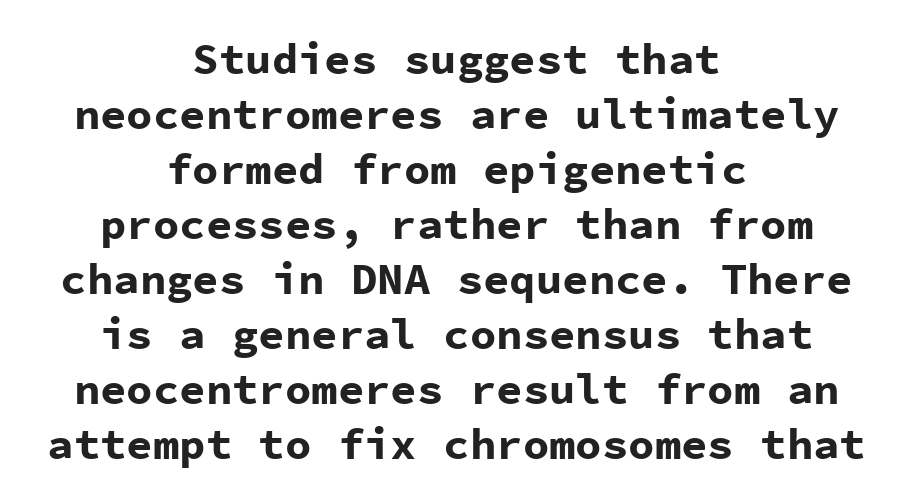
The image shows 44 px bold sans-serif type, upright, monospaced; set centered, normal line spacing (1.25x), normal letter spacing, not underlined; low stroke contrast and a medium x-height.
